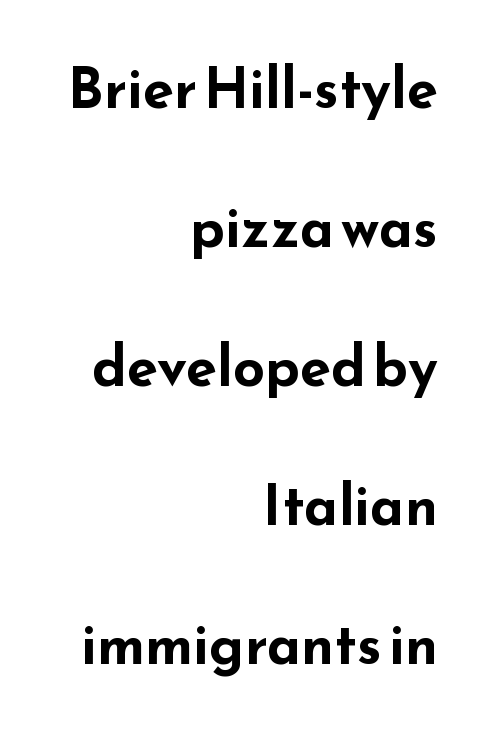
Q: Is the text bold? A: Yes.
Q: Is the text italic (slanted)? A: No, it is upright.
Q: Is the typeface a serif or a sans-serif typeface? A: Sans-serif.
Q: Is the text underlined? A: No.
Q: How is the paragraph aligned? A: Right-aligned.
Q: Is the spacing between letters normal or unusually wide? A: Normal.
Q: Is the spacing between lines tight, normal or loose? A: Loose.
Q: Width (condensed, normal, or wide)? A: Wide.
Q: Stroke contrast? A: Low.
Q: x-height? A: Small.
Q: Monospaced? A: No.
